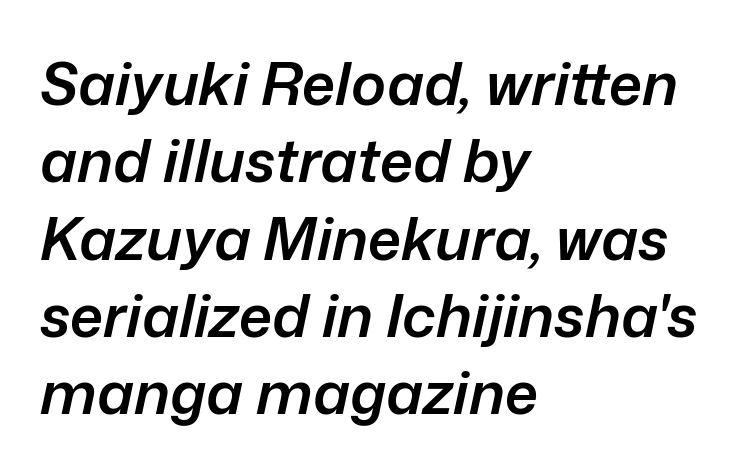
The image shows 59 px semibold type, italic (leaning right); set left-aligned, normal line spacing (1.31x), normal letter spacing, not underlined; low stroke contrast and a medium x-height.
